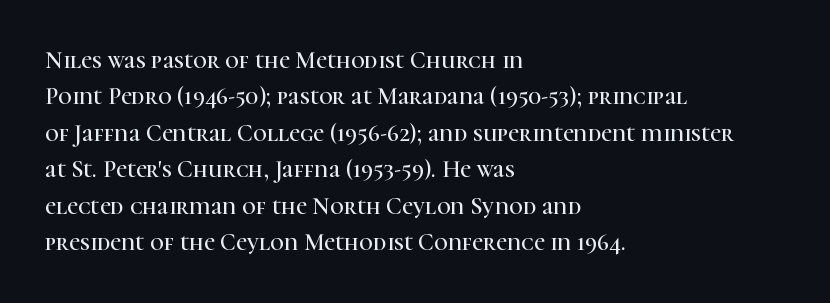
Q: Is the text italic (slanted)? A: No, it is upright.
Q: Is the text underlined? A: No.
Q: How is the paragraph aligned? A: Left-aligned.
Q: Is the spacing between letters normal or unusually wide? A: Normal.
Q: Is the spacing between lines tight, normal or loose? A: Normal.
